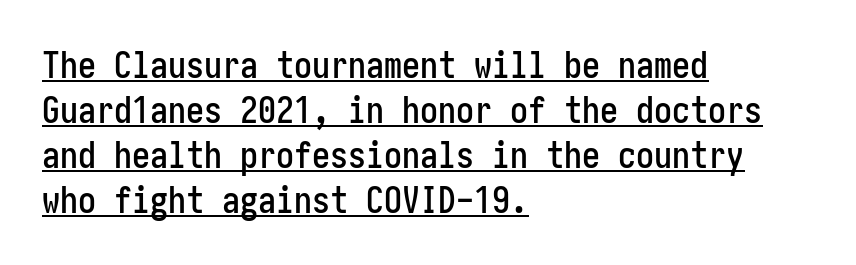
{"serif": "no", "italic": "no", "width": "condensed", "stroke_contrast": "low", "x_height": "medium", "underline": "yes", "align": "left", "line_spacing": "normal", "line_spacing_ratio": 1.25, "letter_spacing": "normal", "letter_spacing_em": 0.0, "glyph_px": 36}
